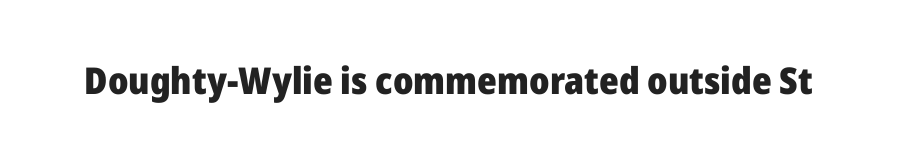
Character widths vary here, with narrow letters taking less room than wide ones. To sum up the face: it is a sans, with no serifs. A clean baseline with only descenders dipping below it. Its strokes are broad and dark, the hallmark of bold type. Caption: standard tracking, unaltered.
